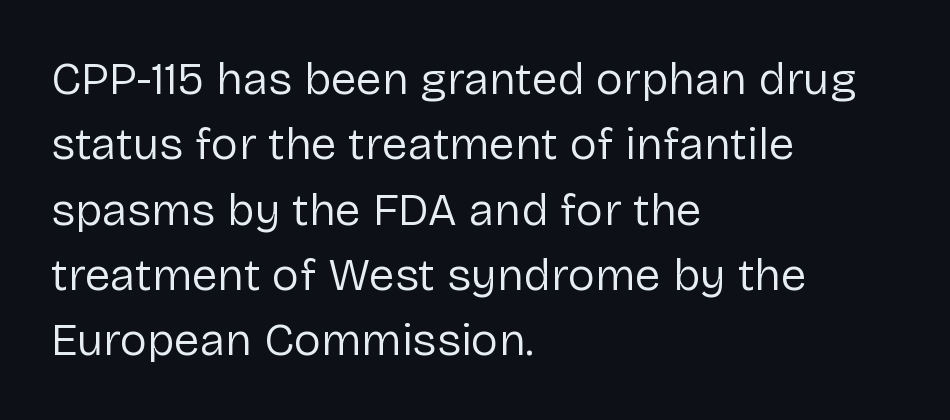
{"serif": "no", "italic": "no", "bold": "no", "weight": "regular", "width": "normal", "stroke_contrast": "low", "x_height": "medium", "monospaced": "no", "underline": "no", "align": "left", "line_spacing": "normal", "line_spacing_ratio": 1.42, "letter_spacing": "normal", "letter_spacing_em": 0.0, "glyph_px": 46}
